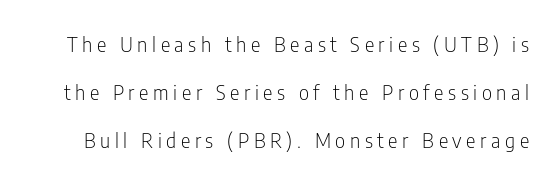
The image shows 20 px text type, upright; set loose line spacing (2.4x), unusually wide letter spacing (+0.23 em), not underlined.
